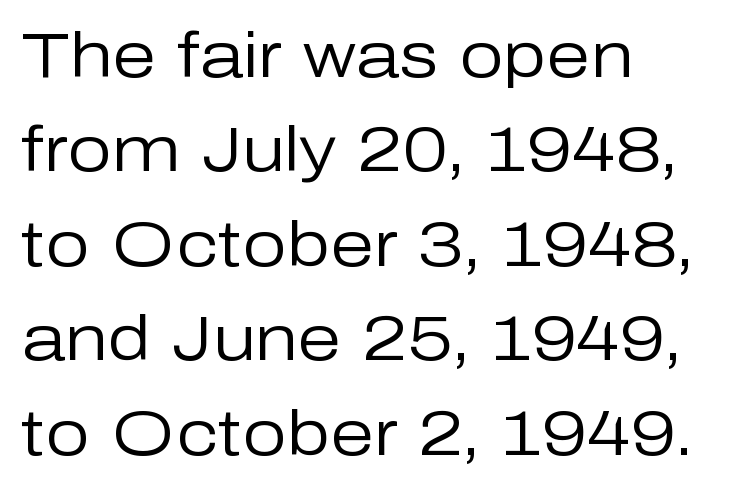
The image shows 63 px regular-weight sans-serif type, upright; set left-aligned, normal line spacing (1.5x), normal letter spacing, not underlined; low stroke contrast and a medium x-height.
